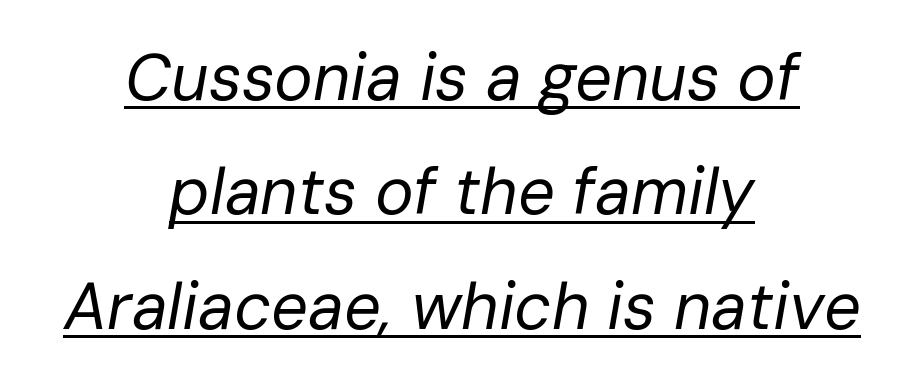
The image shows 65 px regular-weight type, italic (leaning right); set centered, line spacing 1.76x, normal letter spacing, underlined; low stroke contrast and a medium x-height.
